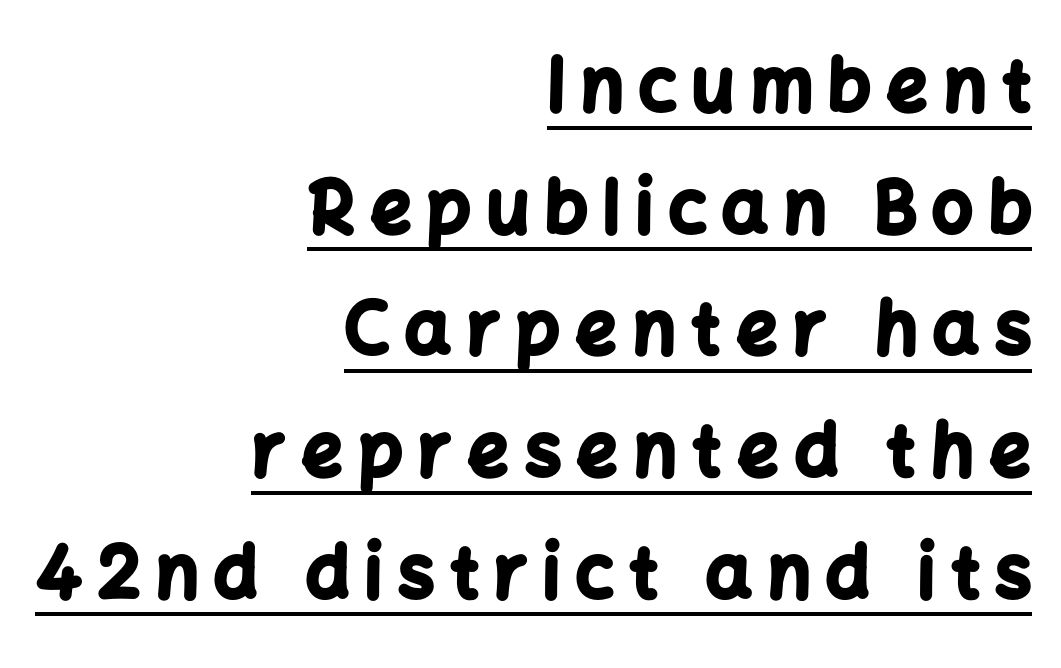
This sample carries an underscore along the baseline area. Think of a printed novel: that variable character pitch is what you see here. Notice how the stems are strictly vertical — no italics here. Strong, thick strokes mark this as bold type. Summary of vertical rhythm: regular, with standard interline spacing.
